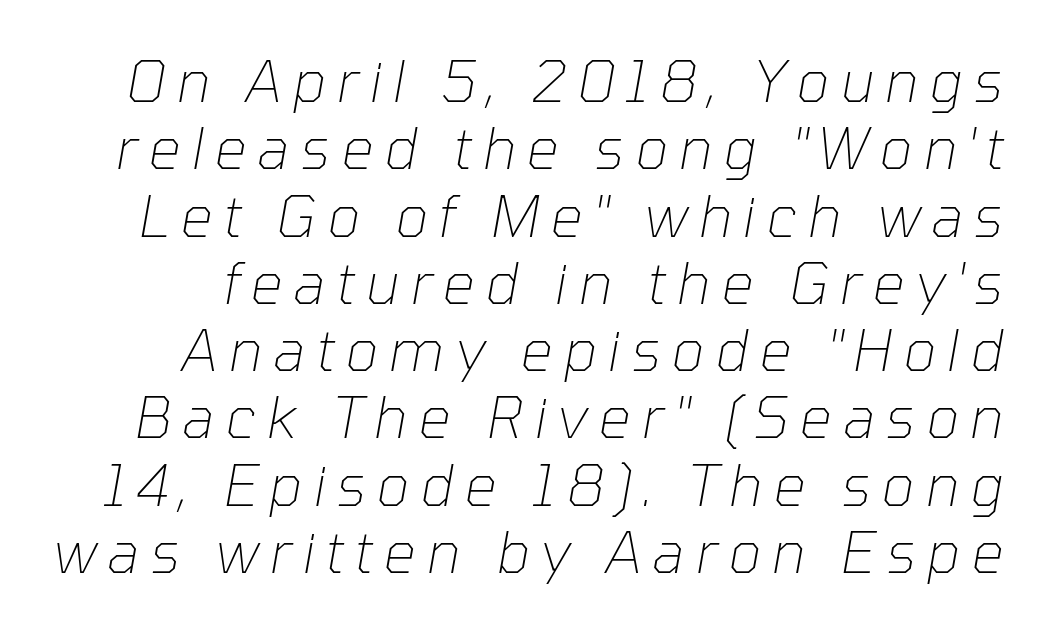
It's the slanting kind of type. On a weight scale, this lands at 450 or below. Descenders are the only things crossing below the line. Each letter keeps its own natural width here, so spacing adapts to shape.
